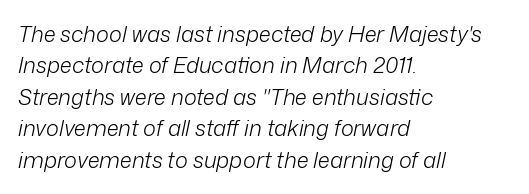
The image shows 22 px text type, italic (leaning right); set left-aligned, normal line spacing (1.43x), normal letter spacing, not underlined.
